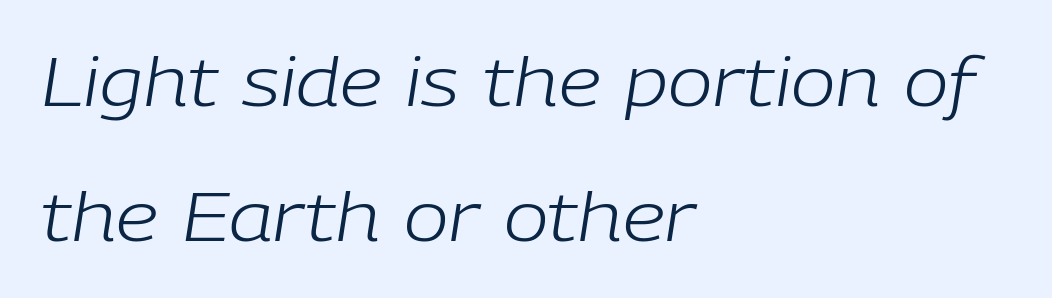
{"italic": "yes", "lean": "right", "slant_degrees": 9, "bold": "no", "weight": "light", "width": "normal", "stroke_contrast": "low", "x_height": "medium", "monospaced": "no", "underline": "no", "align": "left", "line_spacing": "loose", "line_spacing_ratio": 2.01, "letter_spacing": "normal", "letter_spacing_em": 0.0, "glyph_px": 67}
